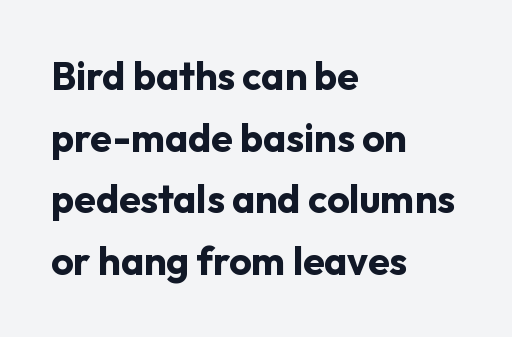
The image shows 39 px bold sans-serif type, upright; set left-aligned, normal line spacing (1.58x), normal letter spacing, not underlined; low stroke contrast and a medium x-height.
